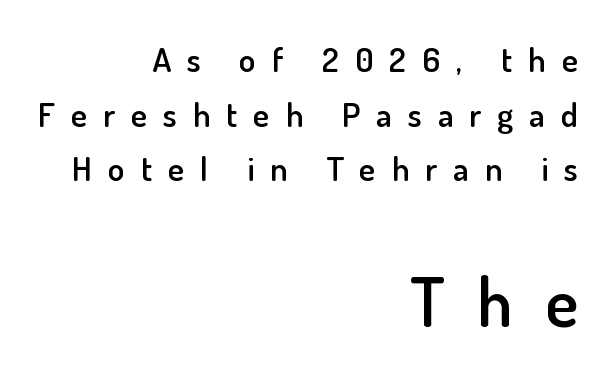
The glyphs are unaccompanied by any horizontal stroke below them. Tall strokes in this sample are plumb rather than angled. The type family on display is of the sans-serif kind. A bit beefed up — I'd call it semibold rather than bold. You could not count columns in this text — the font is proportionally spaced.
